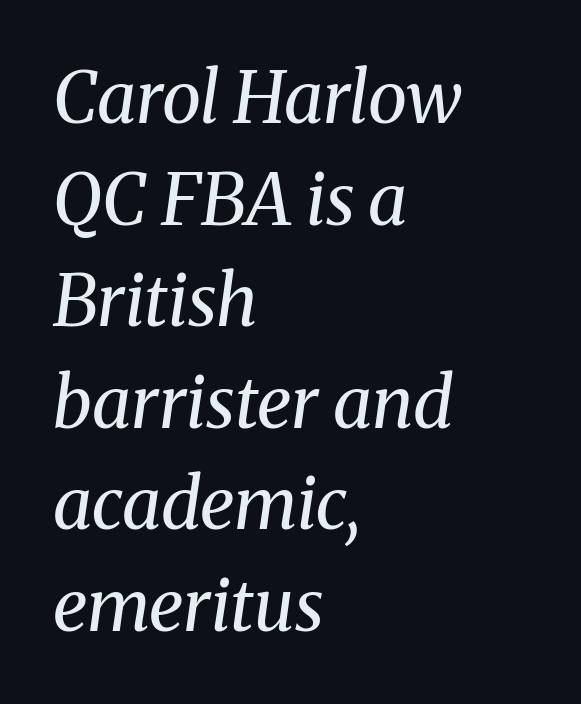
What stands out about the letter spacing? Nothing — it is the standard amount. Each letter's strokes conclude with small projecting serifs. Is the type slanted? Yes — the strokes lean at a clear angle. The foot of each line stays bare and open. Baseline-to-baseline distance is the conventional proportion of letter height. Horizontally, the lines are justified to the leading edge only.
